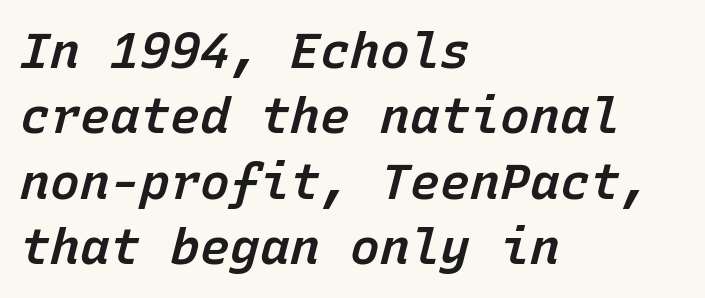
These lines are set flush left with a ragged right edge. These lines are rendered in a fixed-pitch font. Here the glyphs are tracked normally, forming tight word shapes. The specimen reads as italic at a glance.
